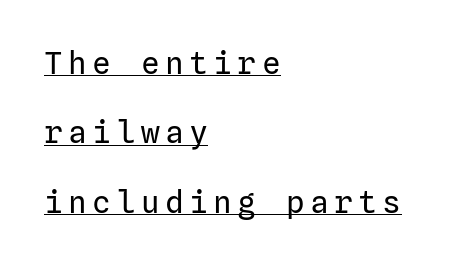
The image shows 31 px regular-weight sans-serif type, upright; set left-aligned, loose line spacing (2.24x), underlined; low stroke contrast and a medium x-height.
